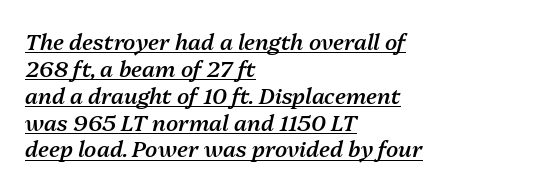
{"italic": "yes", "lean": "right", "slant_degrees": 13, "bold": "semi", "underline": "yes", "align": "left", "line_spacing_ratio": 1.22, "letter_spacing": "normal", "letter_spacing_em": 0.0, "glyph_px": 22}
